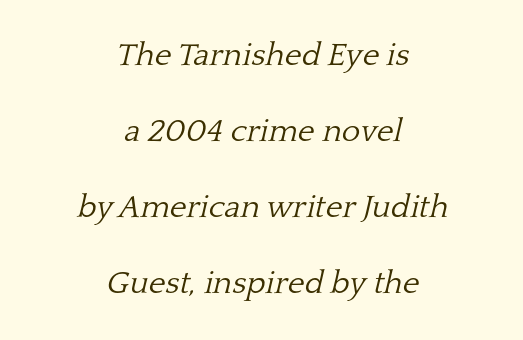
The image shows 32 px light serif type, italic (leaning right); set centered, loose line spacing (2.38x), normal letter spacing, not underlined; low stroke contrast and a medium x-height.
